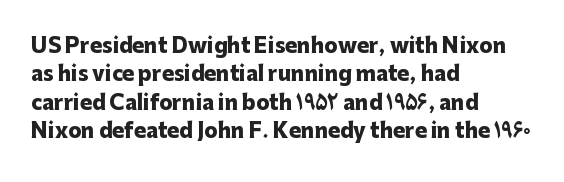
{"italic": "no", "bold": "yes", "underline": "no", "align": "left", "line_spacing": "normal", "line_spacing_ratio": 1.42, "letter_spacing": "normal", "letter_spacing_em": 0.0, "glyph_px": 20}
